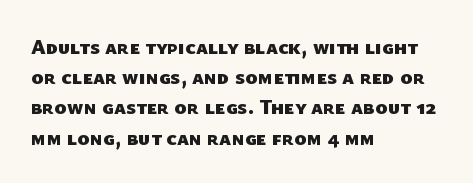
The image shows 21 px bold type; set left-aligned, normal line spacing (1.44x), normal letter spacing, not underlined.
